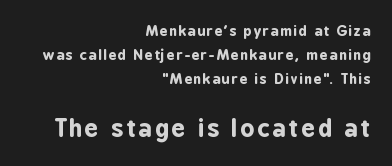
Emphasis by weight is at full strength: bold. Compare the two chunks: the lower has the greater cap height. A student would call this right alignment; a typographer would say flush right, rag left. Descenders hang freely into open space. Notice how the stems are strictly vertical — no italics here.
